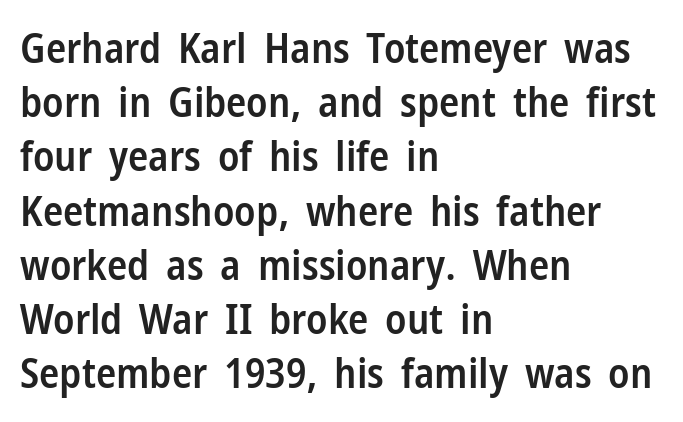
{"serif": "no", "italic": "no", "bold": "semi", "weight": "semibold", "width": "condensed", "stroke_contrast": "low", "x_height": "medium", "monospaced": "no", "underline": "no", "align": "left", "line_spacing": "normal", "line_spacing_ratio": 1.29, "letter_spacing": "normal", "letter_spacing_em": 0.0, "glyph_px": 42}
